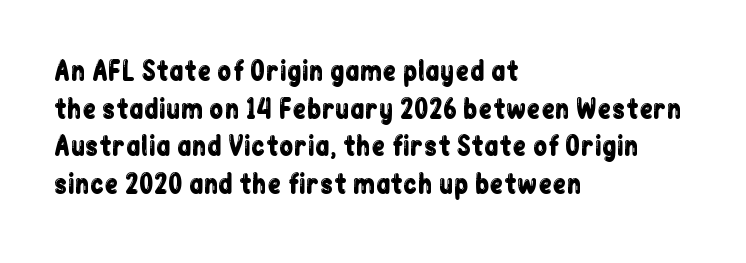
{"italic": "no", "underline": "no", "align": "left", "line_spacing": "normal", "line_spacing_ratio": 1.45, "letter_spacing": "normal", "letter_spacing_em": 0.0, "glyph_px": 26}
